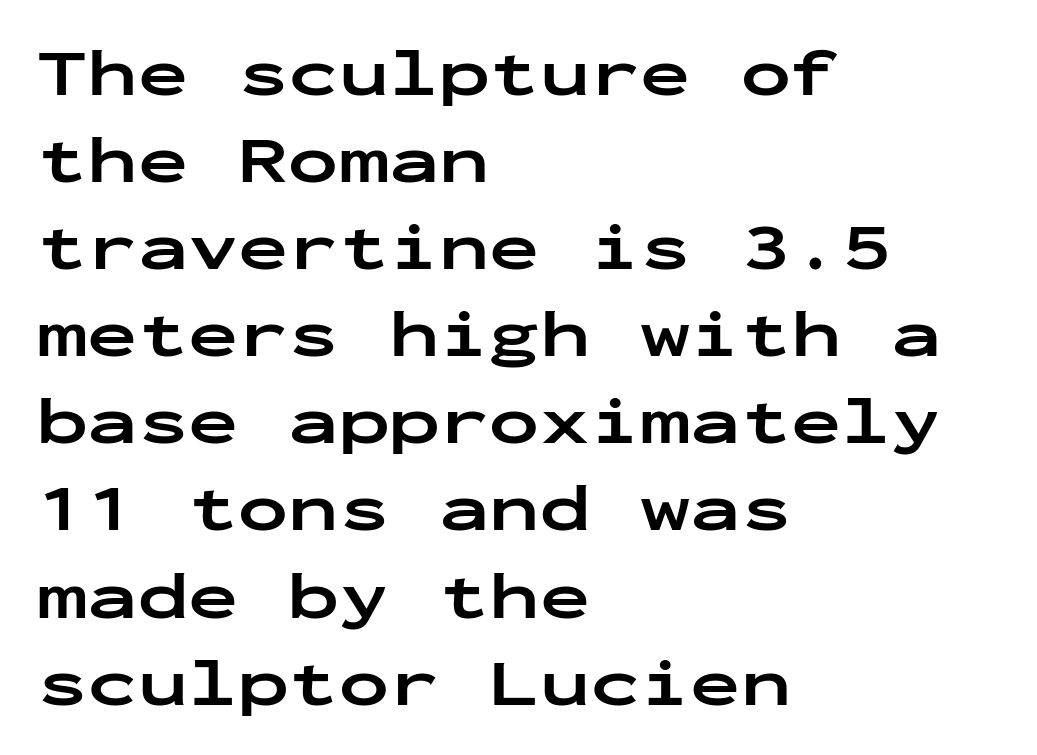
Here the designer chose a console-style face with uniform glyph widths. The typography opts for an upright posture over an oblique one. Short and long lines alike share a common starting point at left. Each word holds together tightly as a unit, with standard inter-letter gaps. The foot of each line stays bare and open.
